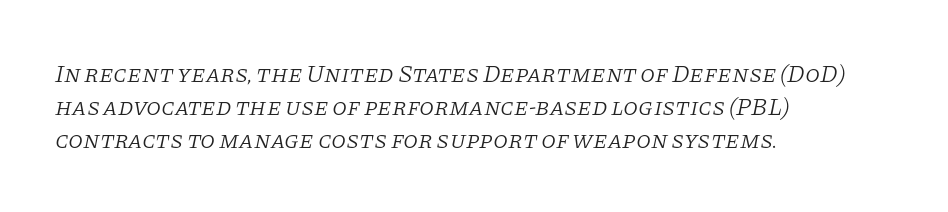
{"italic": "yes", "lean": "right", "slant_degrees": 11, "bold": "no", "underline": "no", "align": "left", "line_spacing": "normal", "line_spacing_ratio": 1.38, "letter_spacing": "normal", "letter_spacing_em": 0.0, "glyph_px": 24}
